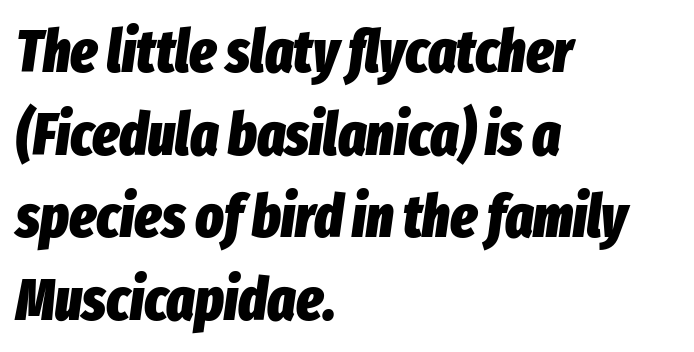
The letters are slanted; this is an italic face. All the whitespace from short lines collects on the right. The gap between lines stays unmarked. Each letter keeps its own natural width here, so spacing adapts to shape.
